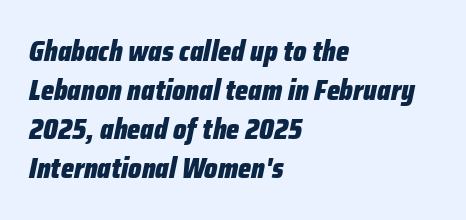
The image shows 28 px heavy, condensed type, italic (leaning right); set left-aligned, normal line spacing (1.39x), normal letter spacing, not underlined; low stroke contrast and a medium x-height.
